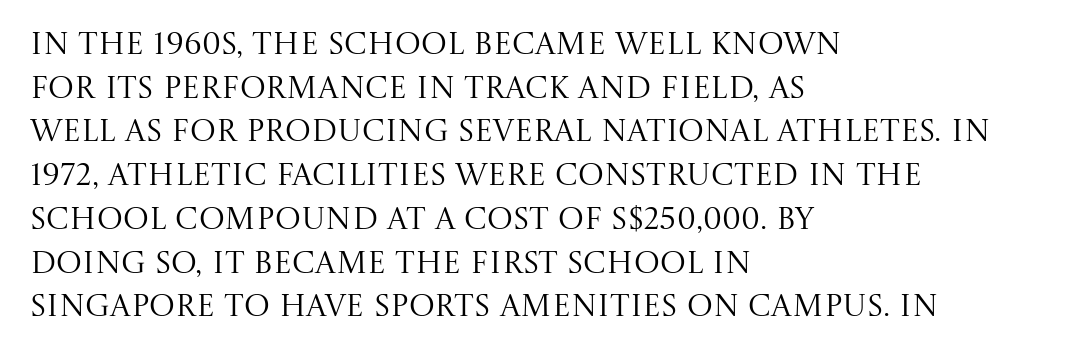
The image shows 31 px regular-weight serif type, upright; set left-aligned, normal line spacing (1.41x), normal letter spacing, not underlined; medium stroke contrast and a large x-height.
